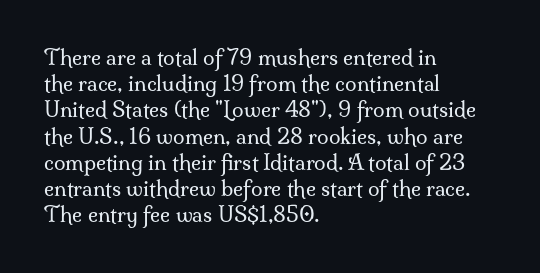
Q: Is the text bold? A: No.
Q: Is the text italic (slanted)? A: No, it is upright.
Q: Is the text underlined? A: No.
Q: How is the paragraph aligned? A: Left-aligned.
Q: Is the spacing between letters normal or unusually wide? A: Normal.
Q: Is the spacing between lines tight, normal or loose? A: Normal.
